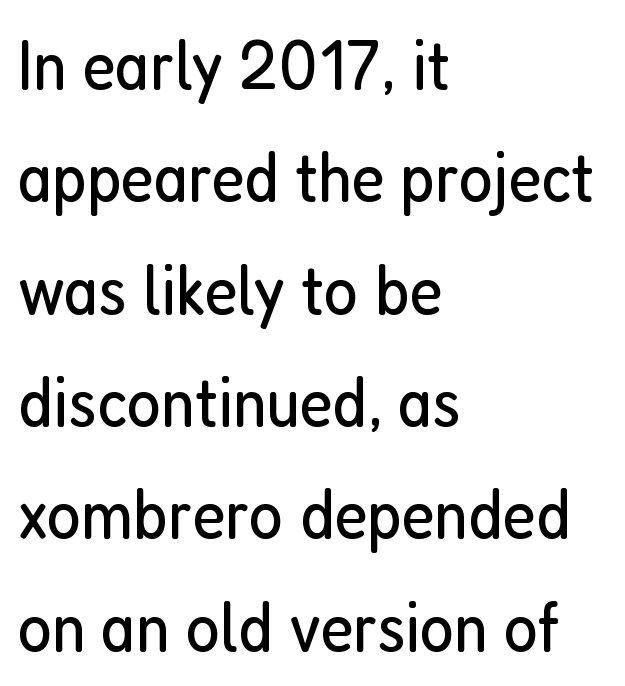
{"serif": "no", "italic": "no", "bold": "no", "weight": "regular", "width": "condensed", "stroke_contrast": "low", "x_height": "medium", "monospaced": "no", "underline": "no", "align": "left", "line_spacing": "normal", "line_spacing_ratio": 1.56, "letter_spacing": "normal", "letter_spacing_em": 0.0, "glyph_px": 72}
